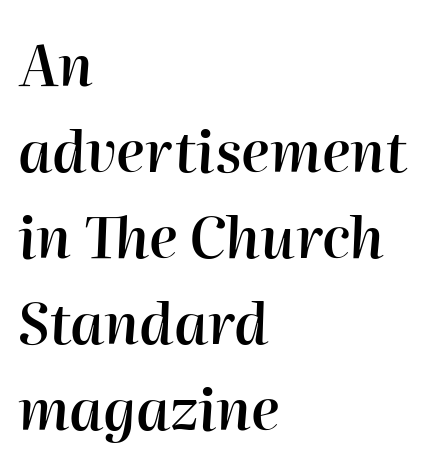
No word sits above an underline. Designer's note — italics engaged. Glyph-to-glyph distance matches everyday printed text. Horizontal alignment here is leftward, the default for most running prose. One glance says typical: line gaps are just what's usual. A typesetter would call this proportional, since set widths differ per character.
